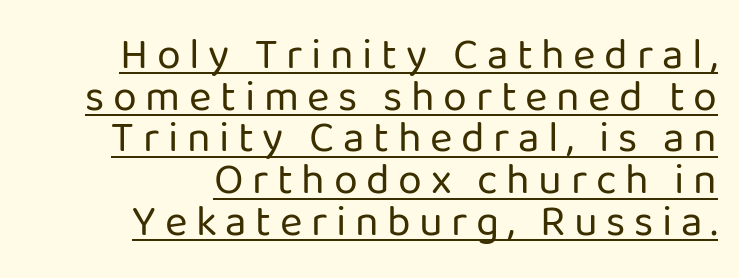
Descenders here cross a horizontal rule under the line. Each new line begins almost immediately beneath the previous one. Substantial extra tracking has been applied to these lines. Layout note: lines flush right.
